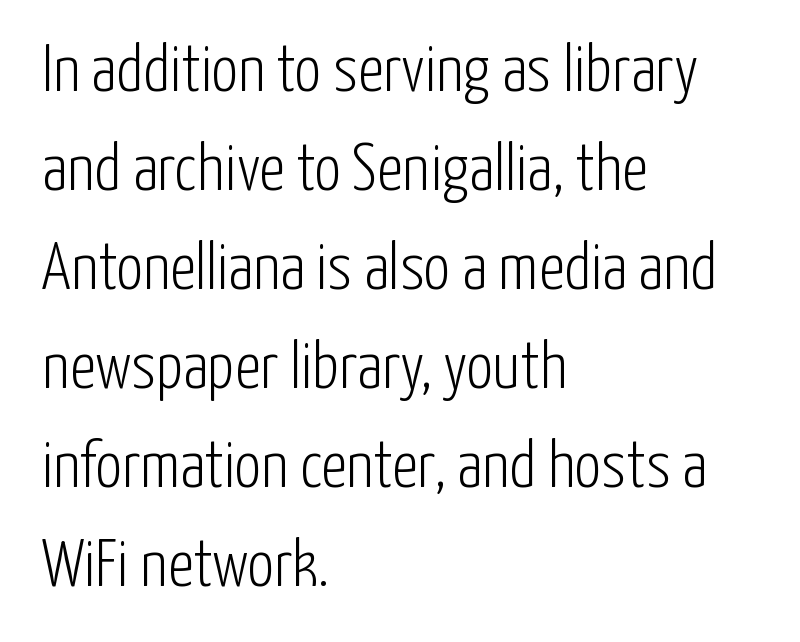
Posture: upright roman. Nobody touched the tracking dial on this one. Proportional: the letters do not fall into vertical columns. The rendering uses a moderate line-height, typical for paragraphs.
